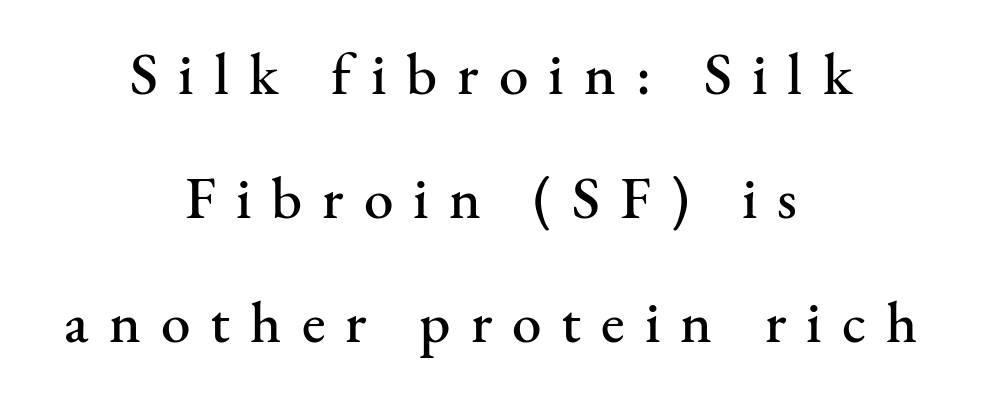
Q: Is the text italic (slanted)? A: No, it is upright.
Q: Is the typeface a serif or a sans-serif typeface? A: Serif.
Q: Is the text underlined? A: No.
Q: How is the paragraph aligned? A: Centered.
Q: Is the spacing between letters normal or unusually wide? A: Unusually wide.
Q: Is the spacing between lines tight, normal or loose? A: Loose.
Q: Width (condensed, normal, or wide)? A: Normal.
Q: Stroke contrast? A: Medium.
Q: x-height? A: Small.
Q: Monospaced? A: No.
